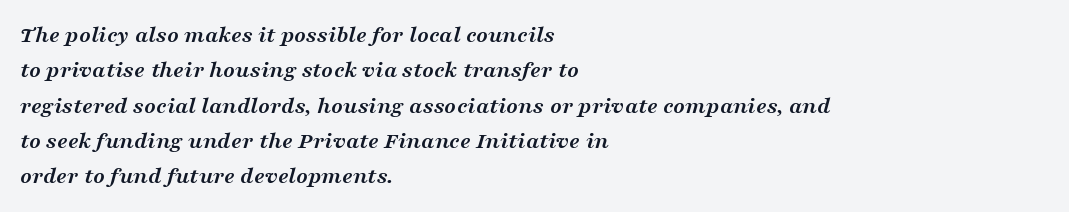
Q: Is the text bold? A: Yes.
Q: Is the text italic (slanted)? A: Yes, it leans right by about 16 degrees.
Q: Is the text underlined? A: No.
Q: How is the paragraph aligned? A: Left-aligned.
Q: Is the spacing between letters normal or unusually wide? A: Normal.
Q: Is the spacing between lines tight, normal or loose? A: Normal.
